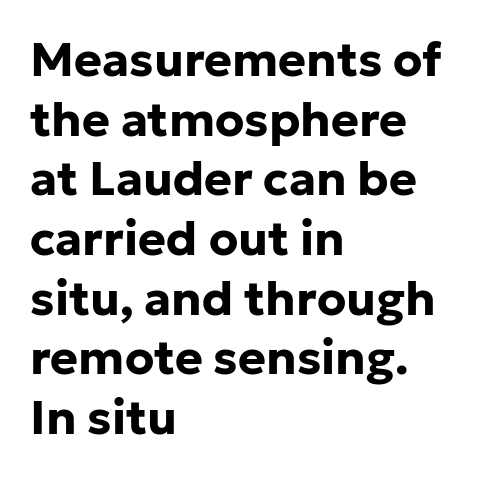
{"serif": "no", "italic": "no", "bold": "yes", "weight": "bold", "width": "normal", "stroke_contrast": "low", "x_height": "medium", "monospaced": "no", "underline": "no", "align": "left", "line_spacing": "normal", "line_spacing_ratio": 1.27, "letter_spacing": "normal", "letter_spacing_em": 0.0, "glyph_px": 47}
